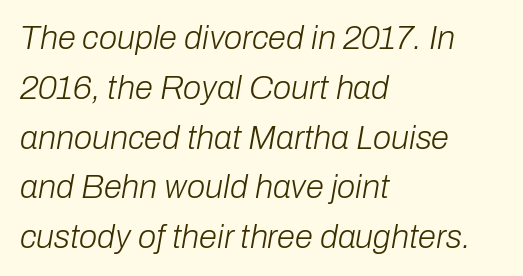
The image shows 33 px light type, italic (leaning right); set left-aligned, normal line spacing (1.51x), normal letter spacing, not underlined; low stroke contrast and a medium x-height.
